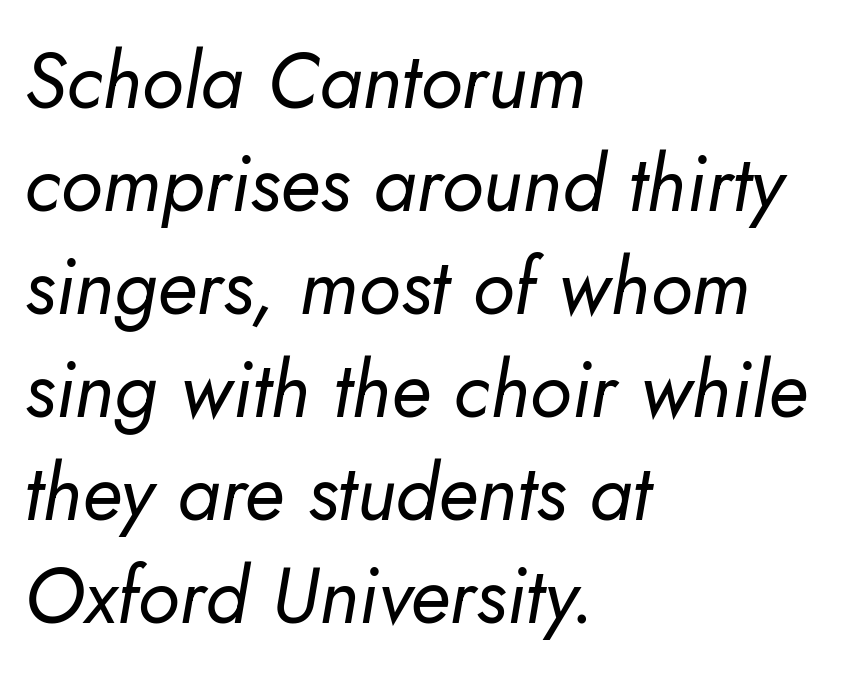
Q: Is the text bold? A: No.
Q: Is the text italic (slanted)? A: Yes, it leans right by about 5 degrees.
Q: Is the text underlined? A: No.
Q: How is the paragraph aligned? A: Left-aligned.
Q: Is the spacing between letters normal or unusually wide? A: Normal.
Q: Is the spacing between lines tight, normal or loose? A: Normal.
Q: Width (condensed, normal, or wide)? A: Normal.
Q: Stroke contrast? A: Low.
Q: x-height? A: Small.
Q: Monospaced? A: No.
